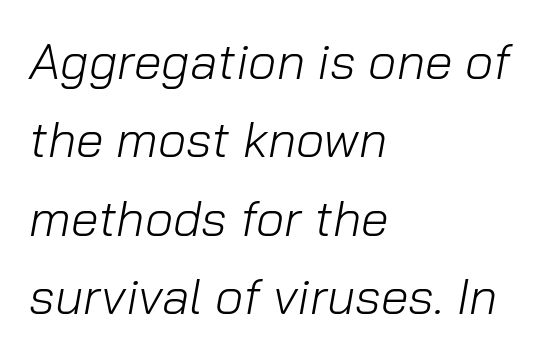
Q: Is the text bold? A: No.
Q: Is the text italic (slanted)? A: Yes, it leans right by about 10 degrees.
Q: Is the text underlined? A: No.
Q: How is the paragraph aligned? A: Left-aligned.
Q: Is the spacing between letters normal or unusually wide? A: Normal.
Q: Is the spacing between lines tight, normal or loose? A: Normal.
Q: Width (condensed, normal, or wide)? A: Normal.
Q: Stroke contrast? A: Low.
Q: x-height? A: Medium.
Q: Monospaced? A: No.
